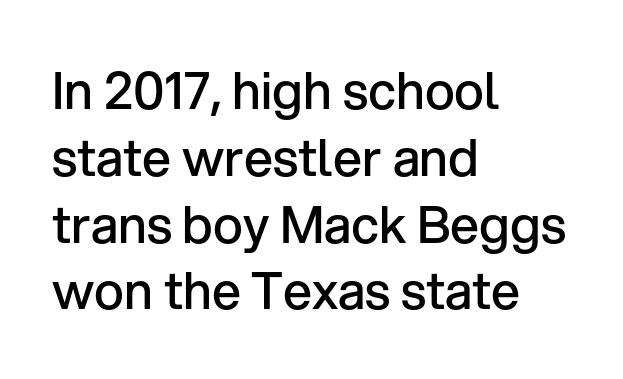
{"serif": "no", "italic": "no", "bold": "semi", "weight": "semibold", "width": "normal", "stroke_contrast": "low", "x_height": "medium", "monospaced": "no", "underline": "no", "align": "left", "line_spacing": "normal", "line_spacing_ratio": 1.31, "letter_spacing": "normal", "letter_spacing_em": 0.0, "glyph_px": 51}
